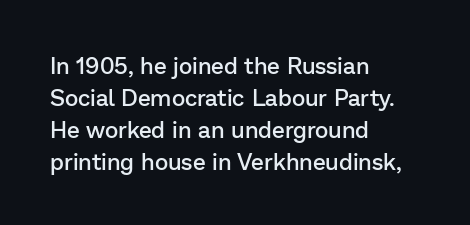
{"italic": "no", "bold": "semi", "underline": "no", "align": "left", "line_spacing": "normal", "line_spacing_ratio": 1.39, "letter_spacing": "normal", "letter_spacing_em": 0.0, "glyph_px": 23}
